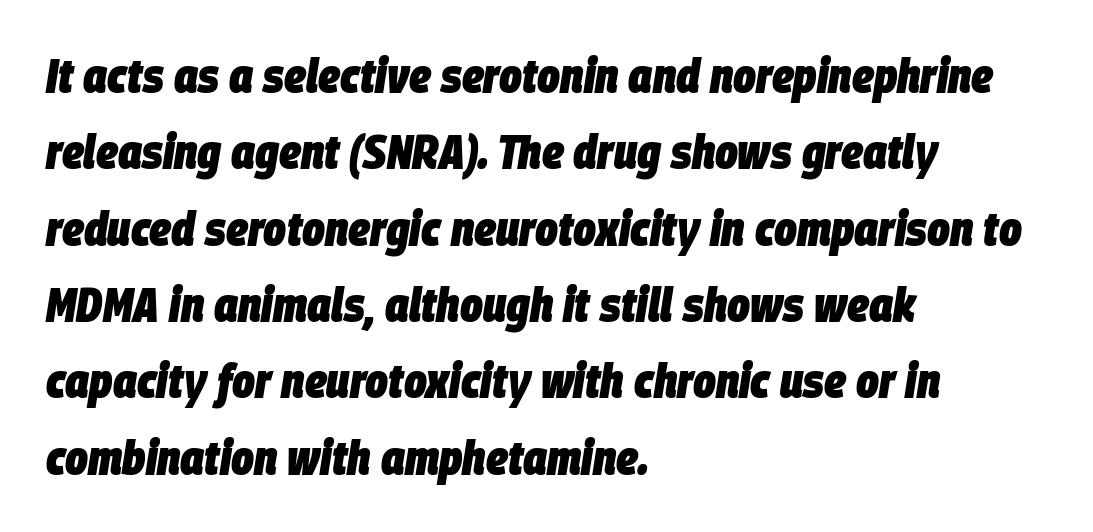
The image shows 48 px heavy, condensed type, italic (leaning right); set left-aligned, normal line spacing (1.59x), normal letter spacing, not underlined; low stroke contrast and a large x-height.
